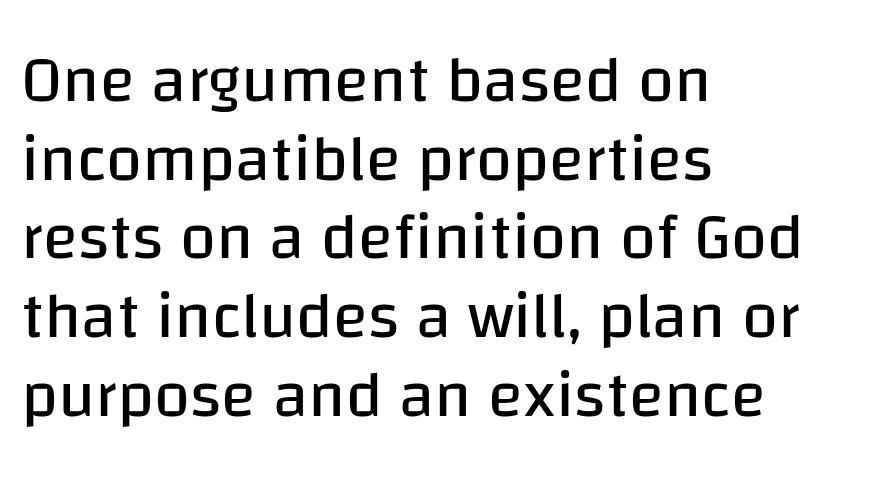
{"serif": "no", "italic": "no", "bold": "no", "weight": "regular", "width": "normal", "stroke_contrast": "low", "x_height": "large", "monospaced": "no", "underline": "no", "align": "left", "line_spacing_ratio": 1.21, "letter_spacing": "normal", "letter_spacing_em": 0.0, "glyph_px": 65}
